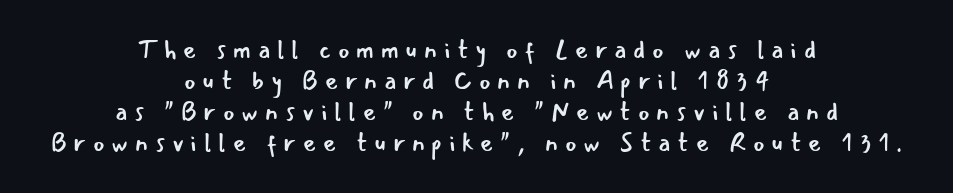
Posture: upright roman. The letters are spread apart with noticeably loose tracking. Stems here are at most as thick as an everyday book face. This sample is center-justified, so both line endings float freely. A clean baseline with only descenders dipping below it.
